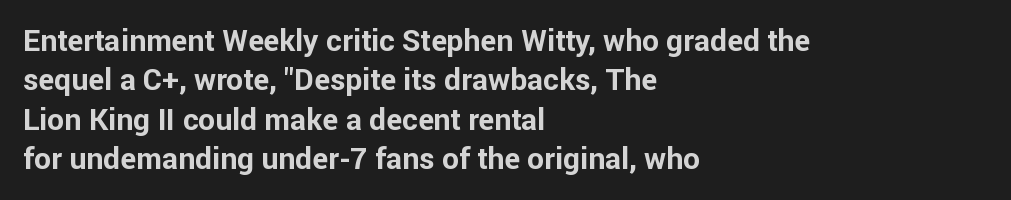
{"serif": "no", "italic": "no", "bold": "yes", "weight": "bold", "width": "normal", "stroke_contrast": "low", "x_height": "medium", "monospaced": "no", "underline": "no", "align": "left", "line_spacing": "normal", "line_spacing_ratio": 1.31, "letter_spacing": "normal", "letter_spacing_em": 0.0, "glyph_px": 30}
